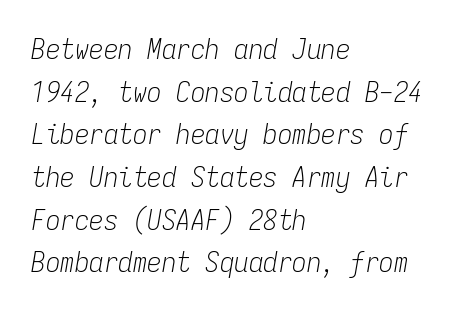
Q: Is the text bold? A: No.
Q: Is the text italic (slanted)? A: Yes, it leans right by about 9 degrees.
Q: Is the text underlined? A: No.
Q: How is the paragraph aligned? A: Left-aligned.
Q: Is the spacing between letters normal or unusually wide? A: Normal.
Q: Is the spacing between lines tight, normal or loose? A: Normal.
Q: Width (condensed, normal, or wide)? A: Condensed.
Q: Stroke contrast? A: Low.
Q: x-height? A: Medium.
Q: Monospaced? A: Yes.
